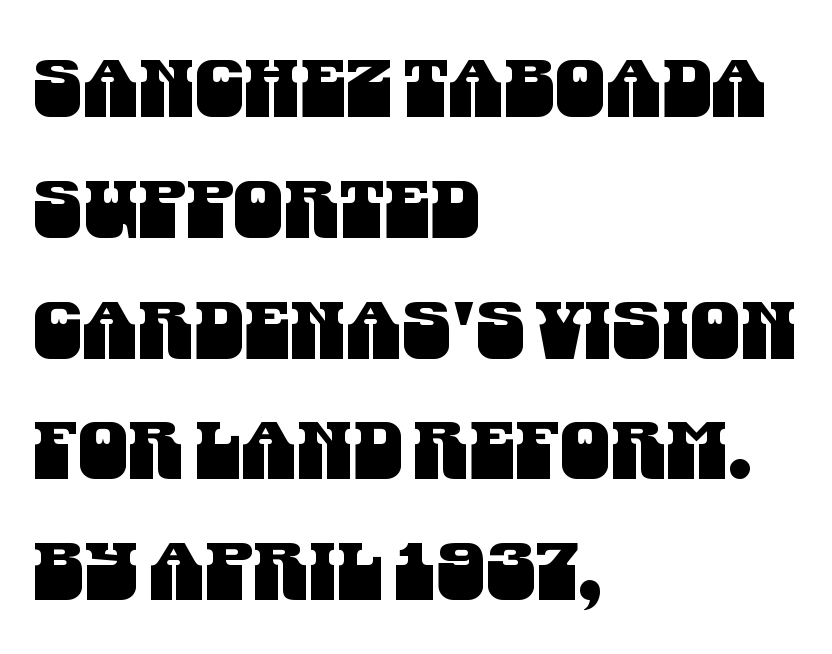
The image shows 80 px condensed sans-serif type; set left-aligned, normal line spacing (1.51x), normal letter spacing, not underlined; medium stroke contrast and a large x-height.
